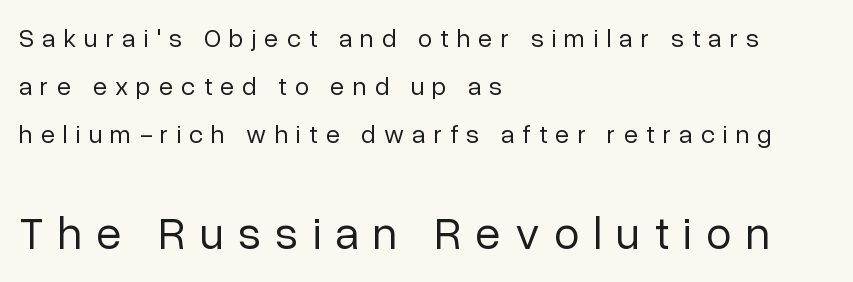
Q: Is the text bold? A: No.
Q: Is the text italic (slanted)? A: No, it is upright.
Q: Is the typeface a serif or a sans-serif typeface? A: Sans-serif.
Q: Is the text underlined? A: No.
Q: How is the paragraph aligned? A: Left-aligned.
Q: Is the spacing between letters normal or unusually wide? A: Unusually wide.
Q: Which block of text is set in a larger size, the first (top) or the second (bottom)? A: The second (bottom) one.
Q: Width (condensed, normal, or wide)? A: Normal.
Q: Stroke contrast? A: Low.
Q: x-height? A: Medium.
Q: Monospaced? A: No.
